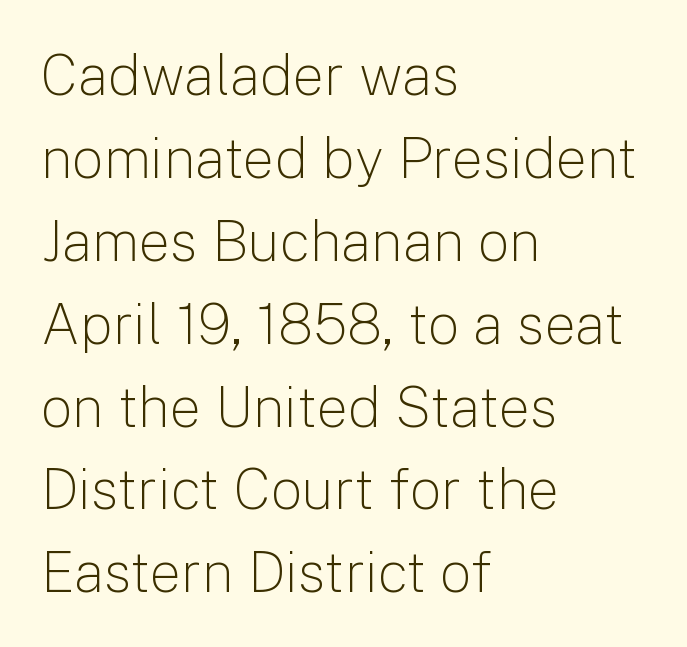
{"serif": "no", "italic": "no", "bold": "no", "weight": "light", "width": "normal", "stroke_contrast": "low", "x_height": "medium", "monospaced": "no", "underline": "no", "align": "left", "line_spacing": "normal", "line_spacing_ratio": 1.48, "letter_spacing": "normal", "letter_spacing_em": 0.0, "glyph_px": 56}
